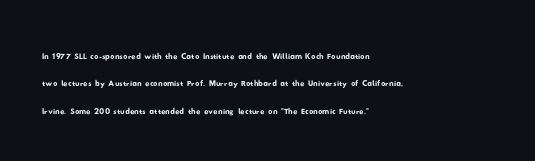
Any mark beneath the type? The region is blank. The vertical gap from one line to the next is medium. Compared with typical body copy, the letter spacing here is the same. The compositor pushed each line to the left boundary.
